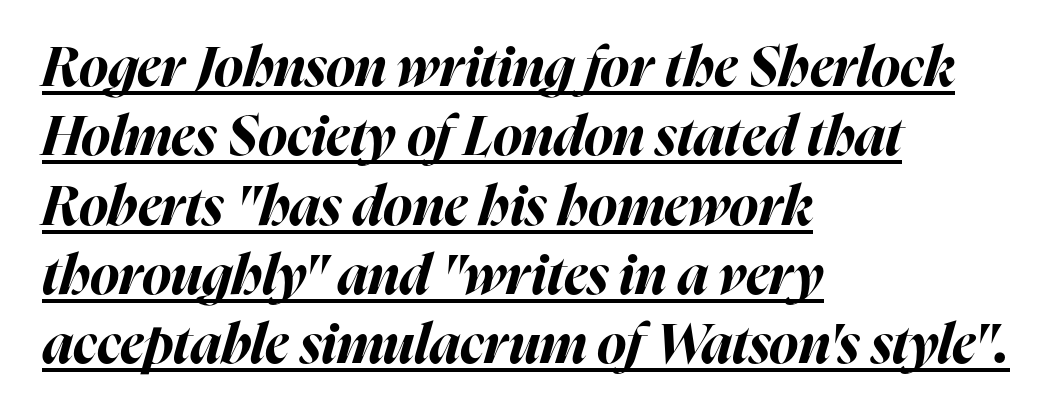
Characters follow at the spacing the type designer built in. Layout note: lines flush left. These lines were composed using italics. Varying glyph widths throughout — classic text-font behaviour. Vertically, the passage feels balanced, rows spaced as you'd expect.
